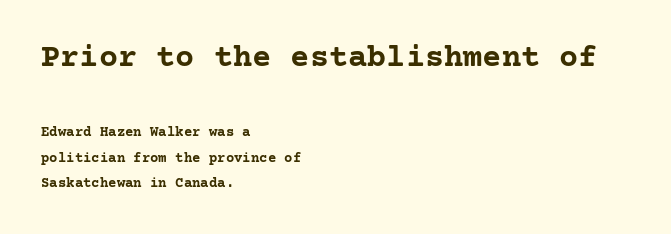
The typesetting leans heavy: a genuine bold. You could call the tracking neutral — neither tight nor loose. Clear beneath every line of the passage. Is the lower block the larger one? No — the upper block carries the bigger type. Is this a sans? No — the strokes have serifs. The lines in this sample share a left origin and differ only in where they stop.
